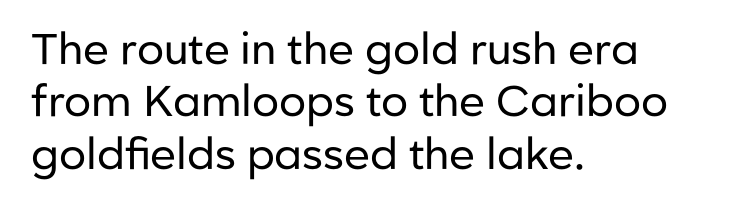
A bare baseline throughout the passage. Varying glyph widths throughout — classic text-font behaviour. This rendering uses left alignment, leaving the right contour irregular. Tracking value appears to be zero — textbook default spacing.
